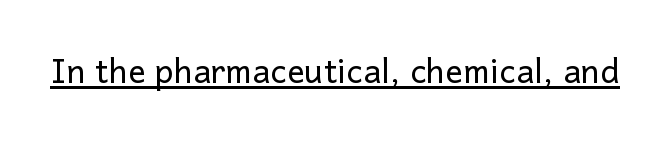
{"serif": "no", "italic": "no", "bold": "no", "weight": "light", "width": "normal", "stroke_contrast": "low", "x_height": "medium", "monospaced": "no", "underline": "yes", "letter_spacing": "normal", "letter_spacing_em": 0.0, "glyph_px": 44}
